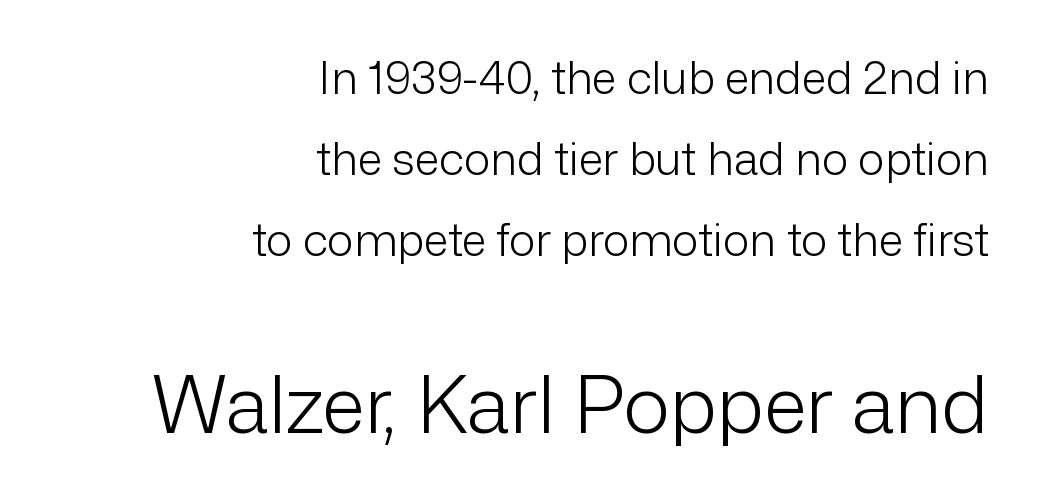
Q: Is the text bold? A: No.
Q: Is the text italic (slanted)? A: No, it is upright.
Q: Is the typeface a serif or a sans-serif typeface? A: Sans-serif.
Q: Is the text underlined? A: No.
Q: How is the paragraph aligned? A: Right-aligned.
Q: Is the spacing between letters normal or unusually wide? A: Normal.
Q: Which block of text is set in a larger size, the first (top) or the second (bottom)? A: The second (bottom) one.
Q: Width (condensed, normal, or wide)? A: Normal.
Q: Stroke contrast? A: Low.
Q: x-height? A: Medium.
Q: Monospaced? A: No.
